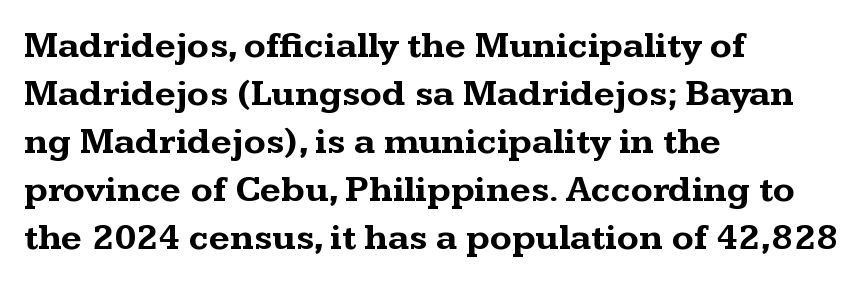
The image shows 36 px bold, wide serif type, upright; set left-aligned, normal line spacing (1.33x), normal letter spacing, not underlined; medium stroke contrast and a medium x-height.
